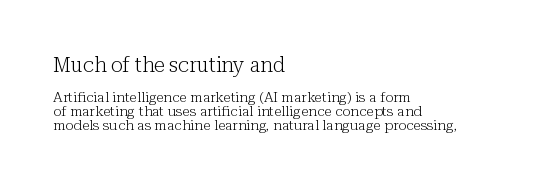
The line-height multiplier appears low, near solid setting. The passage shown is not bold in any degree. What stands out about the letter spacing? Nothing — it is the standard amount. The block sitting higher on the canvas is the one with enlarged characters. Line starts are locked; line ends wander. The axis of the letterforms is exactly vertical.
